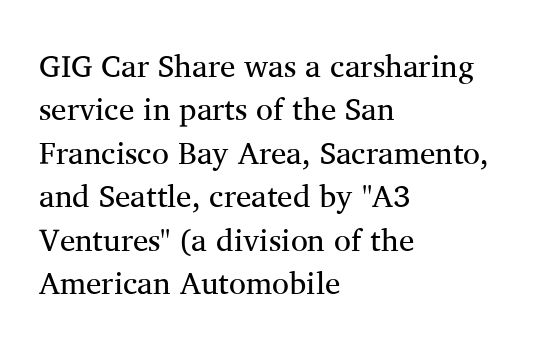
This sample keeps an unexceptional amount of space between lines. The specimen omits any rule beneath the text block's lines. The gaps between neighbouring characters are ordinary and unremarkable. A light-to-regular cut is what we see here.
